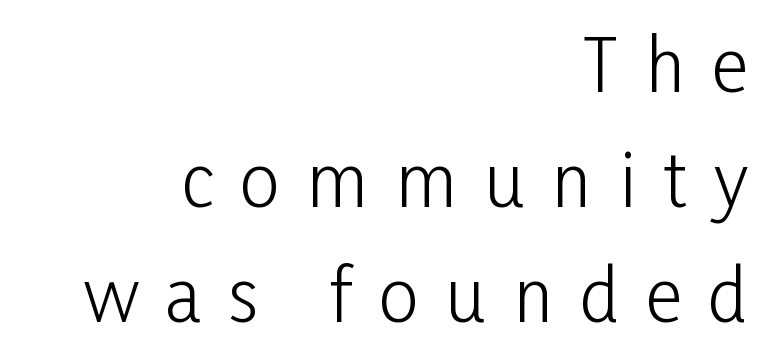
The image shows 71 px light, condensed sans-serif type, upright; set right-aligned, normal line spacing (1.62x), unusually wide letter spacing (+0.38 em), not underlined; low stroke contrast and a medium x-height.
